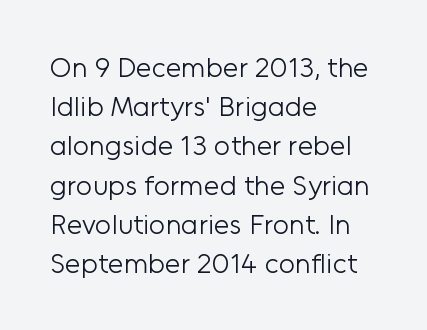
The image shows 28 px light sans-serif type, upright; set left-aligned, normal line spacing (1.4x), normal letter spacing, not underlined; low stroke contrast and a medium x-height.
